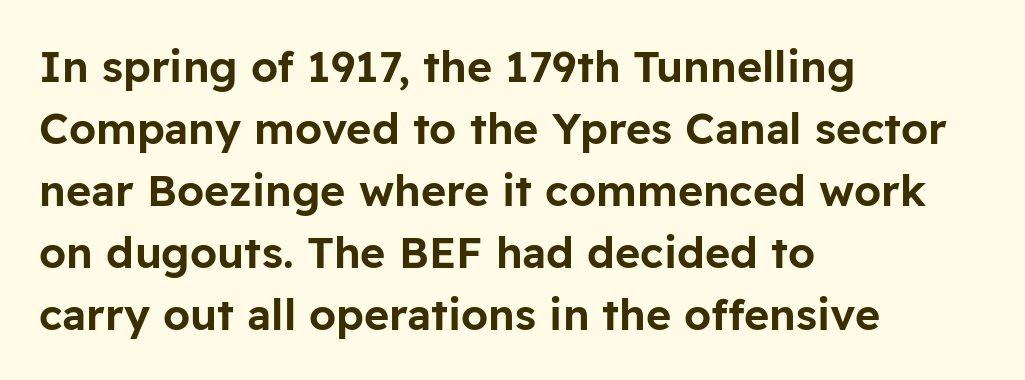
Q: Is the text italic (slanted)? A: No, it is upright.
Q: Is the typeface a serif or a sans-serif typeface? A: Sans-serif.
Q: Is the text underlined? A: No.
Q: How is the paragraph aligned? A: Left-aligned.
Q: Is the spacing between letters normal or unusually wide? A: Normal.
Q: Is the spacing between lines tight, normal or loose? A: Normal.
Q: Width (condensed, normal, or wide)? A: Normal.
Q: Stroke contrast? A: Low.
Q: x-height? A: Medium.
Q: Monospaced? A: No.
